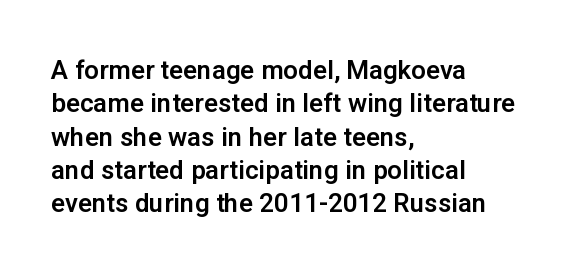
The image shows 26 px text type, upright; set left-aligned, normal line spacing (1.28x), normal letter spacing, not underlined.
